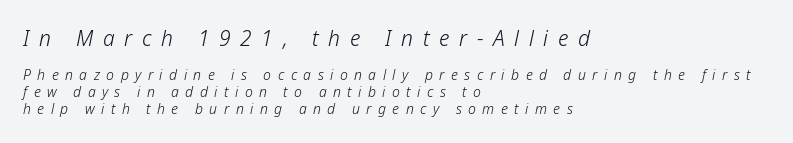
The tracking reads as deliberately expanded to a designer's eye. Clear beneath every line of the passage. Size contrast runs from large at the top to small at the bottom. Notice how the stems are inclined rather than vertical — that's the hallmark of italics.
